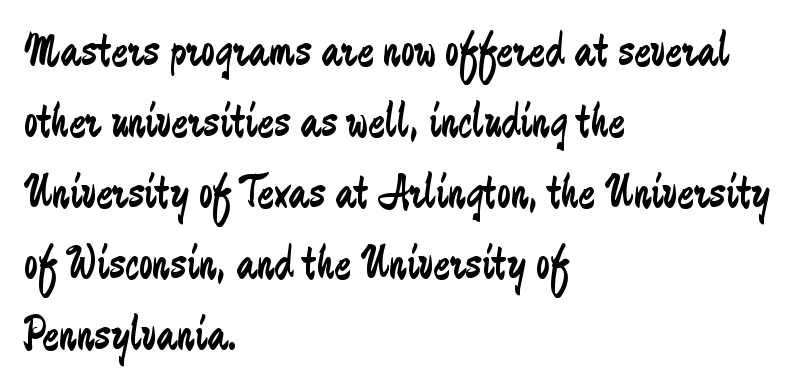
A normal amount of white space separates one row of letters from the next. The font family rendered here belongs to the sans-serif group. On a weight scale, this lands at 450 or below.
